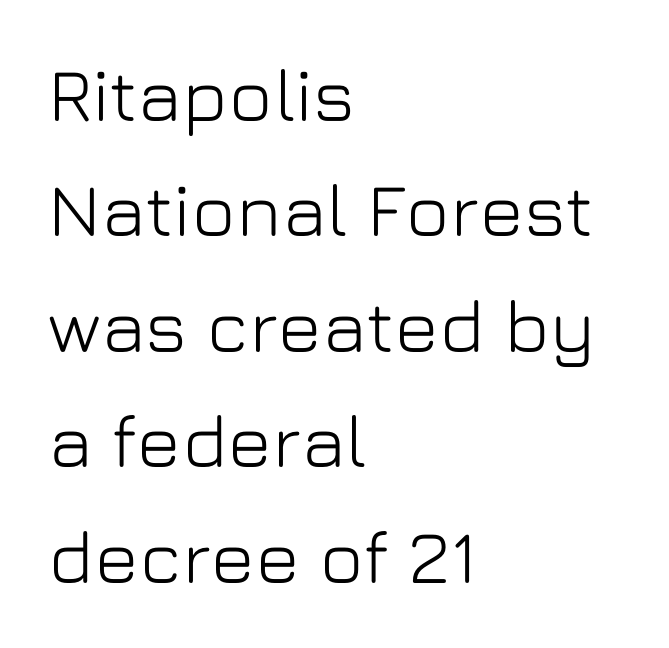
{"serif": "no", "italic": "no", "width": "normal", "stroke_contrast": "low", "x_height": "medium", "monospaced": "no", "underline": "no", "align": "left", "line_spacing": "normal", "line_spacing_ratio": 1.54, "letter_spacing": "normal", "letter_spacing_em": 0.0, "glyph_px": 75}
